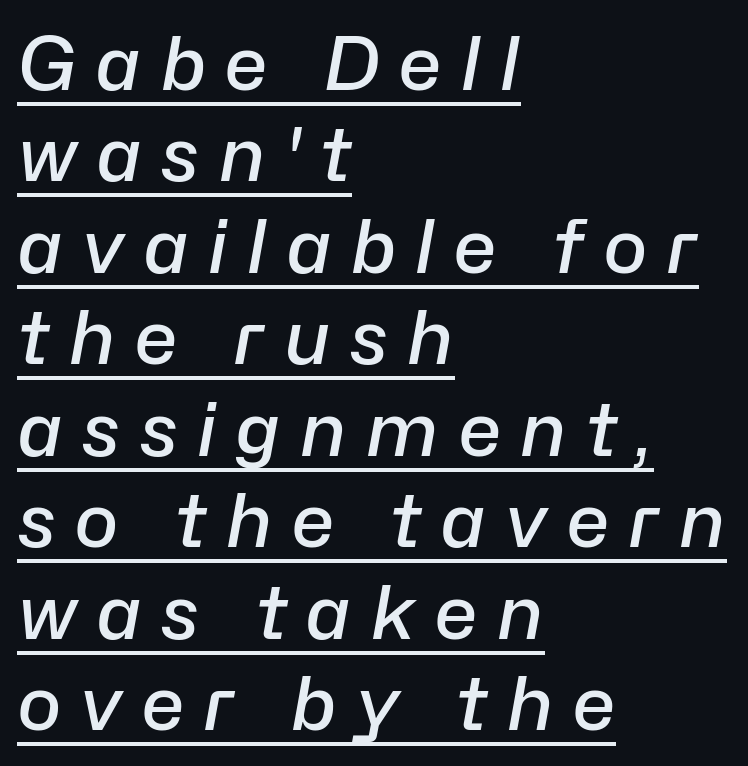
Q: Is the text bold? A: Semi-bold.
Q: Is the text italic (slanted)? A: Yes, it leans right by about 10 degrees.
Q: Is the text underlined? A: Yes.
Q: How is the paragraph aligned? A: Left-aligned.
Q: Is the spacing between letters normal or unusually wide? A: Unusually wide.
Q: Width (condensed, normal, or wide)? A: Normal.
Q: Stroke contrast? A: Low.
Q: x-height? A: Medium.
Q: Monospaced? A: No.
